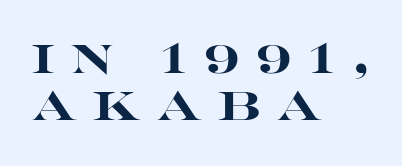
The image shows 40 px heavy, wide type, upright; set left-aligned, line spacing 1.18x, unusually wide letter spacing (+0.37 em), not underlined; high stroke contrast and a large x-height.
